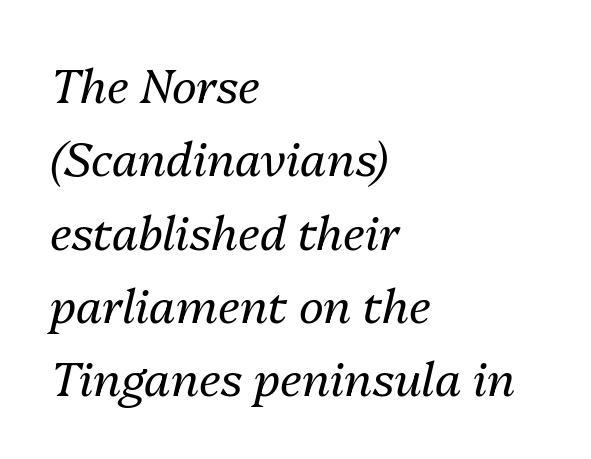
Q: Is the text bold? A: No.
Q: Is the text italic (slanted)? A: Yes, it leans right by about 13 degrees.
Q: Is the text underlined? A: No.
Q: How is the paragraph aligned? A: Left-aligned.
Q: Is the spacing between letters normal or unusually wide? A: Normal.
Q: Is the spacing between lines tight, normal or loose? A: Normal.
Q: Width (condensed, normal, or wide)? A: Normal.
Q: Stroke contrast? A: Medium.
Q: x-height? A: Medium.
Q: Monospaced? A: No.
